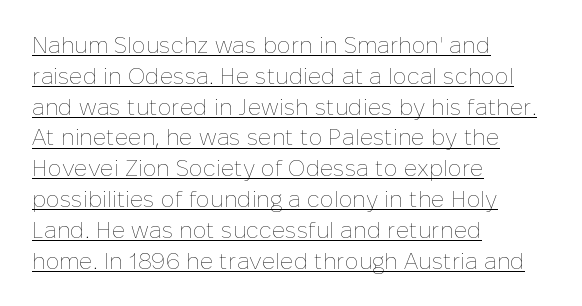
The image shows 23 px text type, upright; set left-aligned, normal line spacing (1.34x), normal letter spacing, underlined.
